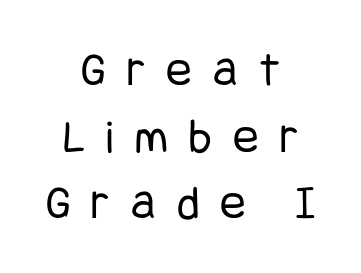
{"serif": "no", "italic": "no", "bold": "no", "weight": "regular", "width": "condensed", "stroke_contrast": "low", "x_height": "large", "underline": "no", "align": "center", "line_spacing": "normal", "line_spacing_ratio": 1.39, "letter_spacing": "wide", "letter_spacing_em": 0.44, "glyph_px": 48}
